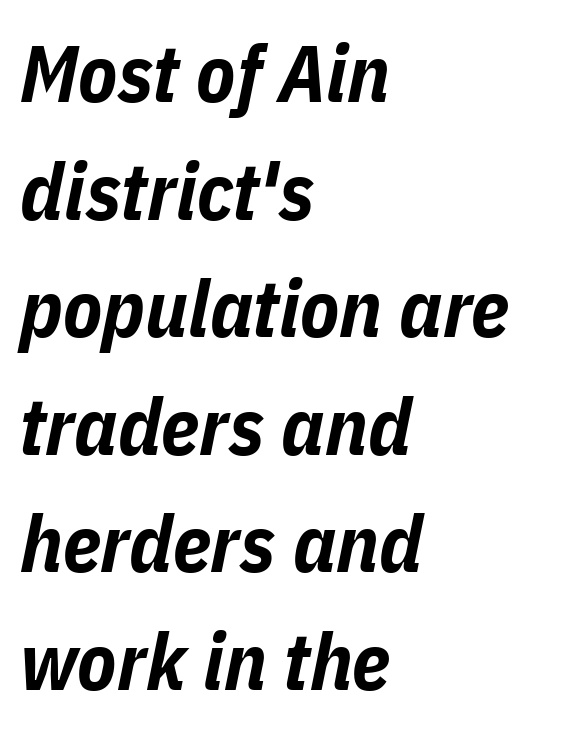
The image shows 80 px bold, condensed type, italic (leaning right); set left-aligned, normal line spacing (1.47x), normal letter spacing, not underlined; low stroke contrast and a medium x-height.
